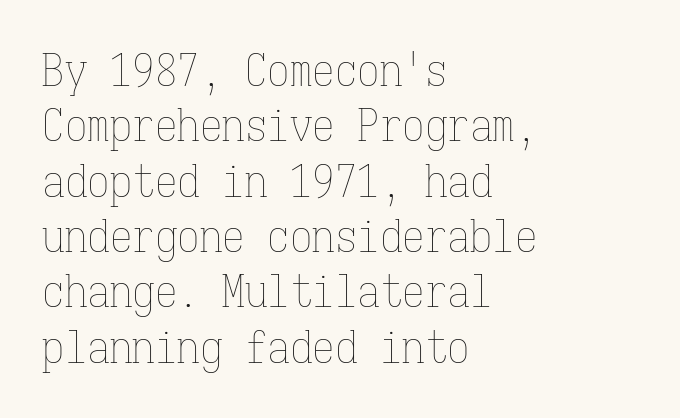
The passage is arranged the way most books set body copy — flush left. Do the letters lean? They stand straight. No extra ink here — the face is not bold. Fixed-width glyphs throughout — classic coding-font behaviour.
